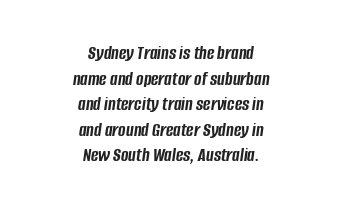
{"italic": "yes", "lean": "right", "slant_degrees": 8, "bold": "yes", "underline": "no", "align": "center", "line_spacing": "normal", "line_spacing_ratio": 1.28, "letter_spacing": "normal", "letter_spacing_em": 0.0, "glyph_px": 20}
